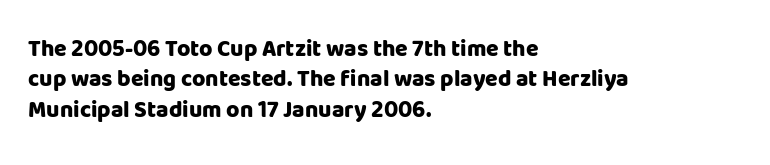
{"italic": "no", "bold": "yes", "underline": "no", "align": "left", "line_spacing": "normal", "line_spacing_ratio": 1.32, "letter_spacing": "normal", "letter_spacing_em": 0.0, "glyph_px": 23}
